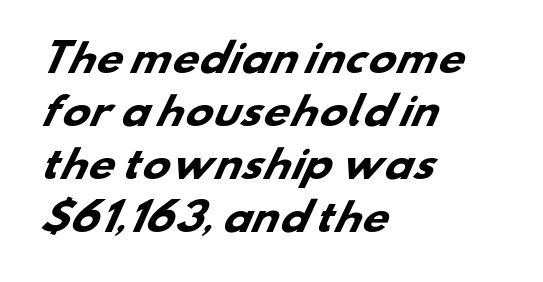
Just letters on the line, the space beneath them empty. The rendering uses natural spacing where letterforms have individual widths. The rows are spaced the way most documents space them. Stroke terminals: plain, sans-serif.
